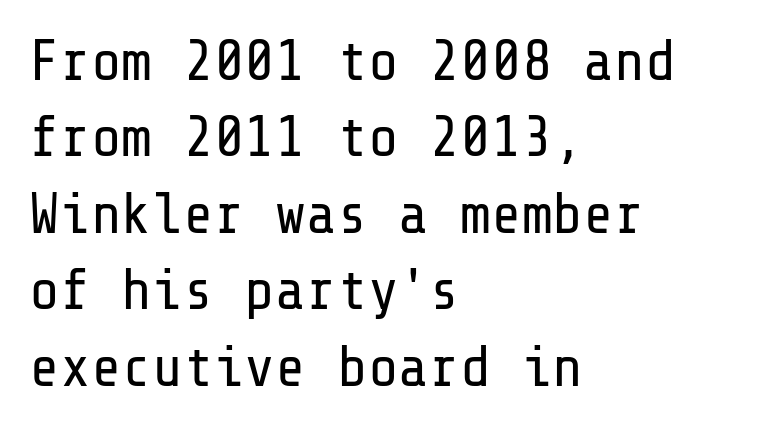
{"serif": "no", "italic": "no", "bold": "no", "weight": "regular", "width": "normal", "stroke_contrast": "low", "x_height": "medium", "underline": "no", "align": "left", "line_spacing": "normal", "line_spacing_ratio": 1.34, "letter_spacing": "normal", "letter_spacing_em": 0.0, "glyph_px": 57}
